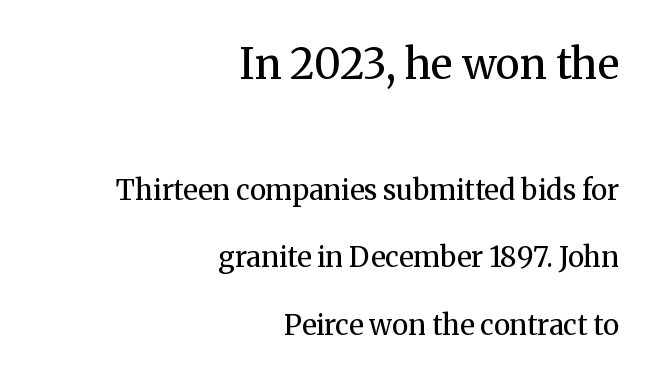
The image shows 42 px regular-weight serif type, upright; set right-aligned, loose line spacing (2.41x), normal letter spacing, not underlined; the first (top) block is 1.5x larger; medium stroke contrast and a medium x-height.
